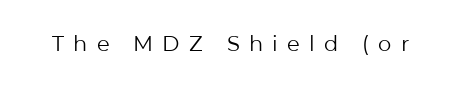
{"italic": "no", "bold": "no", "underline": "no", "letter_spacing": "wide", "letter_spacing_em": 0.44, "glyph_px": 21}
